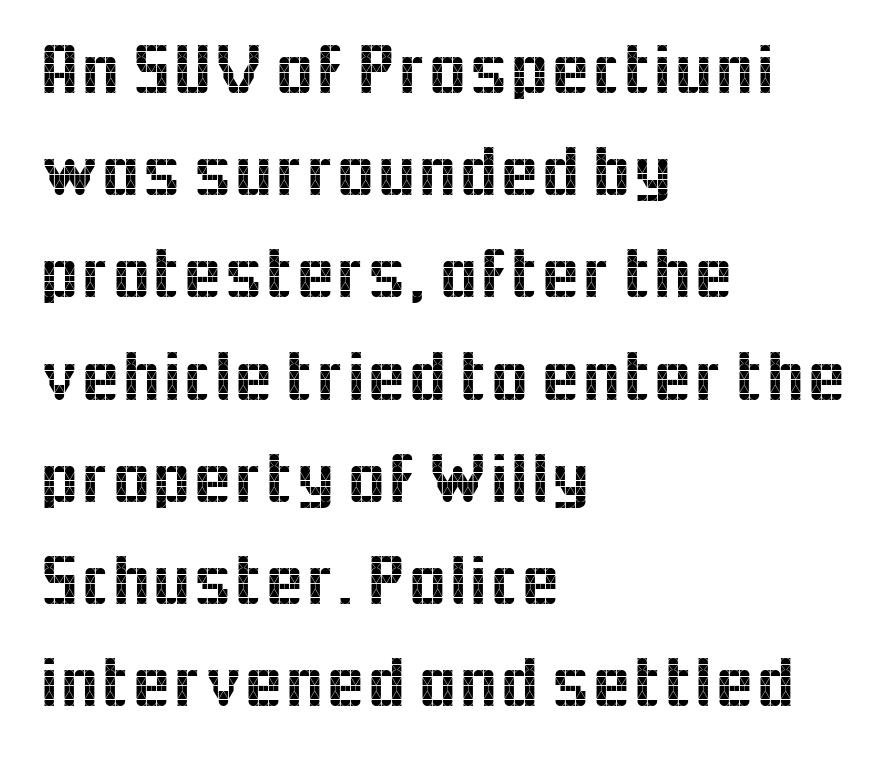
The image shows 72 px sans-serif type, upright; set left-aligned, normal line spacing (1.42x), normal letter spacing, not underlined; a medium x-height.
